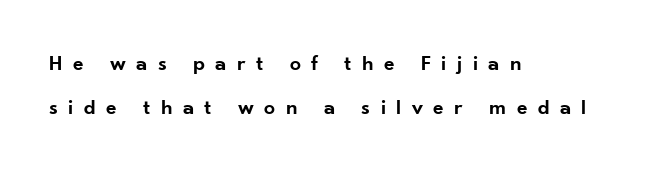
The image shows 22 px text type, upright; set left-aligned, loose line spacing (1.98x), unusually wide letter spacing (+0.47 em), not underlined.
